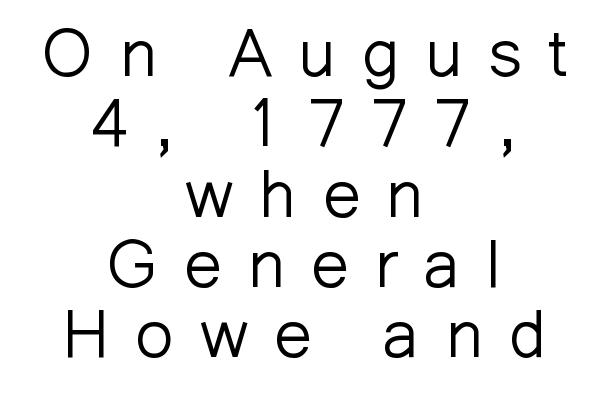
Q: Is the text bold? A: No.
Q: Is the text italic (slanted)? A: No, it is upright.
Q: Is the typeface a serif or a sans-serif typeface? A: Sans-serif.
Q: Is the text underlined? A: No.
Q: How is the paragraph aligned? A: Centered.
Q: Is the spacing between letters normal or unusually wide? A: Unusually wide.
Q: Is the spacing between lines tight, normal or loose? A: Tight.
Q: Width (condensed, normal, or wide)? A: Normal.
Q: Stroke contrast? A: Low.
Q: x-height? A: Medium.
Q: Monospaced? A: No.
